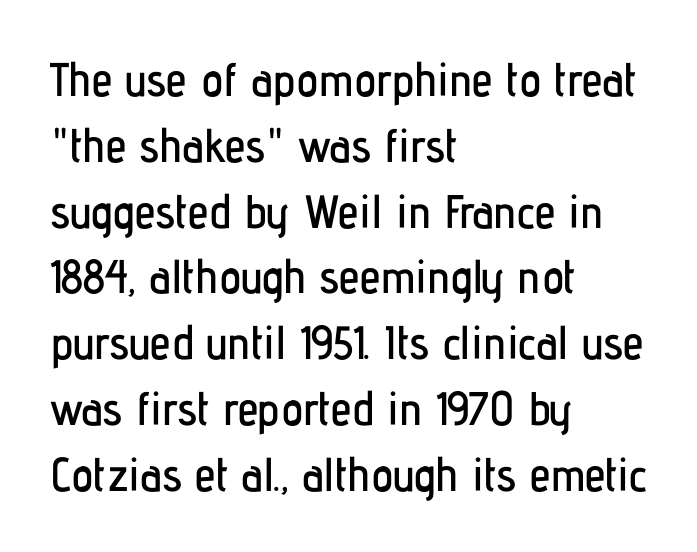
The string is rendered with underlining switched off. The rendering uses natural spacing where letterforms have individual widths. The letters stand upright; this is a roman face. Note: no serifs on the glyphs. The rendering anchors every line to the left-hand side.
